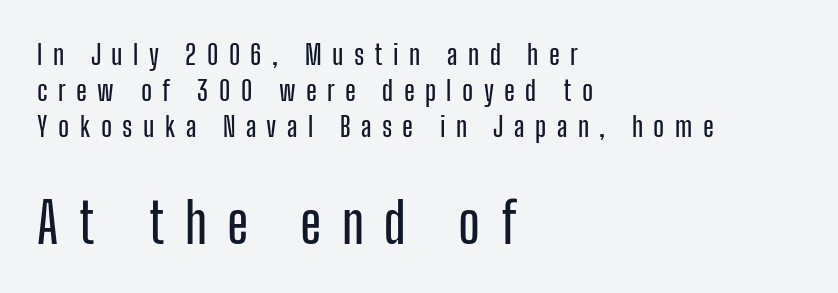
Q: Is the text italic (slanted)? A: No, it is upright.
Q: Is the typeface a serif or a sans-serif typeface? A: Sans-serif.
Q: Is the text underlined? A: No.
Q: How is the paragraph aligned? A: Left-aligned.
Q: Is the spacing between letters normal or unusually wide? A: Unusually wide.
Q: Is the spacing between lines tight, normal or loose? A: Normal.
Q: Which block of text is set in a larger size, the first (top) or the second (bottom)? A: The second (bottom) one.
Q: Width (condensed, normal, or wide)? A: Condensed.
Q: Stroke contrast? A: Low.
Q: x-height? A: Medium.
Q: Monospaced? A: No.
